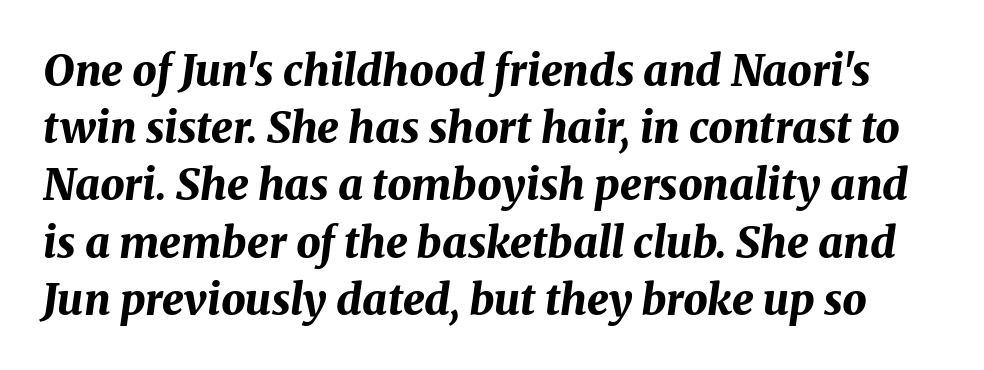
The passage shown stacks its lines at a standard gap. Strong, thick strokes mark this as bold type. Underline: absent. Emphasis-style slanted type is in use. Default kerning and tracking; the words read as compact shapes. These lines are rendered in a variable-pitch font.
